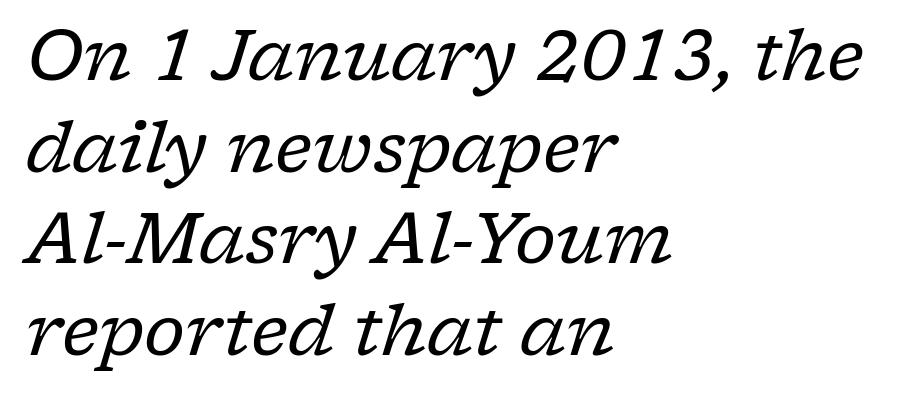
Q: Is the text bold? A: No.
Q: Is the text italic (slanted)? A: Yes, it leans right by about 17 degrees.
Q: Is the typeface a serif or a sans-serif typeface? A: Serif.
Q: Is the text underlined? A: No.
Q: How is the paragraph aligned? A: Left-aligned.
Q: Is the spacing between letters normal or unusually wide? A: Normal.
Q: Is the spacing between lines tight, normal or loose? A: Normal.
Q: Width (condensed, normal, or wide)? A: Normal.
Q: Stroke contrast? A: Low.
Q: x-height? A: Medium.
Q: Monospaced? A: No.
